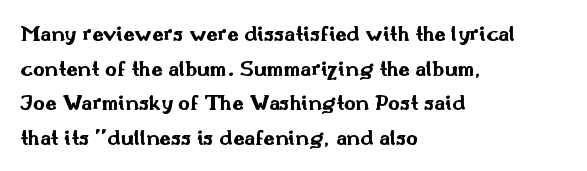
Every stem runs plumb, perpendicular to the baseline. The typesetting leans heavy: a genuine bold. Anything drawn beneath the words? Only blank space. The paragraph shown leans on its left margin. In terms of letterspacing, this is plain default setting. The space between consecutive lines is moderate.
